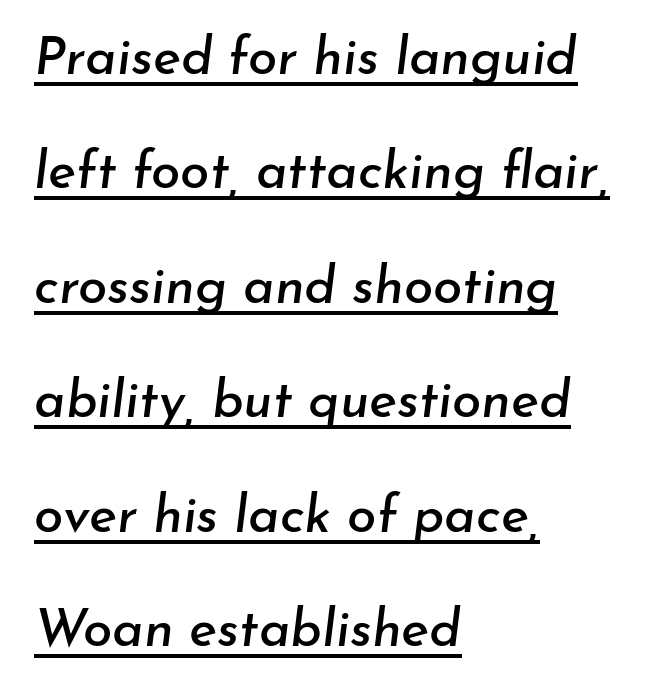
Q: Is the text italic (slanted)? A: Yes, it leans right by about 7 degrees.
Q: Is the text underlined? A: Yes.
Q: How is the paragraph aligned? A: Left-aligned.
Q: Is the spacing between letters normal or unusually wide? A: Normal.
Q: Is the spacing between lines tight, normal or loose? A: Loose.
Q: Width (condensed, normal, or wide)? A: Normal.
Q: Stroke contrast? A: Low.
Q: x-height? A: Small.
Q: Monospaced? A: No.
